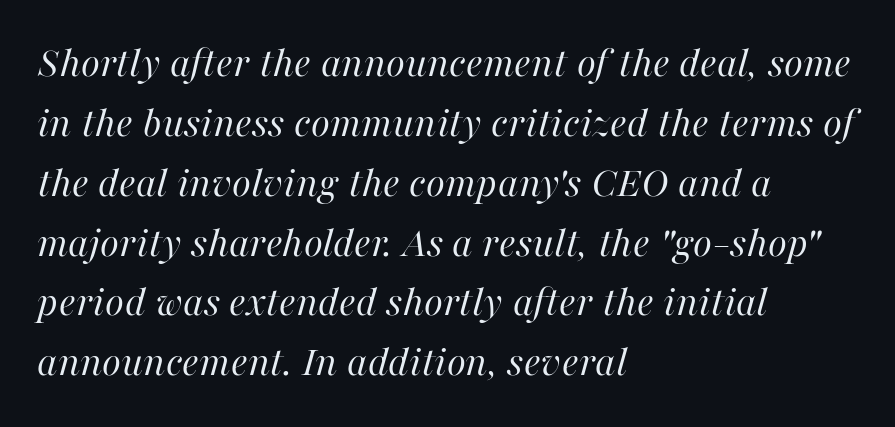
Q: Is the text bold? A: No.
Q: Is the text italic (slanted)? A: Yes, it leans right by about 16 degrees.
Q: Is the text underlined? A: No.
Q: How is the paragraph aligned? A: Left-aligned.
Q: Is the spacing between letters normal or unusually wide? A: Normal.
Q: Is the spacing between lines tight, normal or loose? A: Normal.
Q: Width (condensed, normal, or wide)? A: Normal.
Q: Stroke contrast? A: High.
Q: x-height? A: Medium.
Q: Monospaced? A: No.
